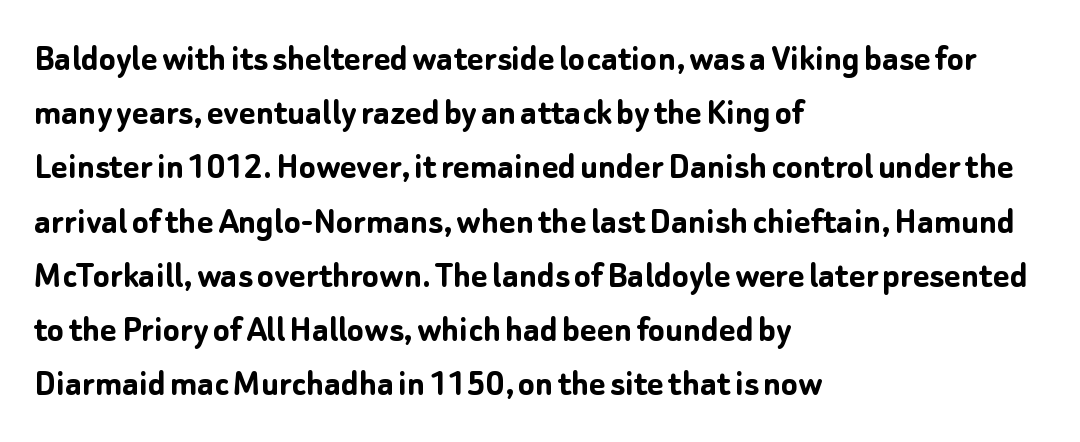
Q: Is the text bold? A: Yes.
Q: Is the text italic (slanted)? A: No, it is upright.
Q: Is the typeface a serif or a sans-serif typeface? A: Sans-serif.
Q: Is the text underlined? A: No.
Q: How is the paragraph aligned? A: Left-aligned.
Q: Is the spacing between letters normal or unusually wide? A: Normal.
Q: Is the spacing between lines tight, normal or loose? A: Normal.
Q: Width (condensed, normal, or wide)? A: Normal.
Q: Stroke contrast? A: Low.
Q: x-height? A: Medium.
Q: Monospaced? A: No.
